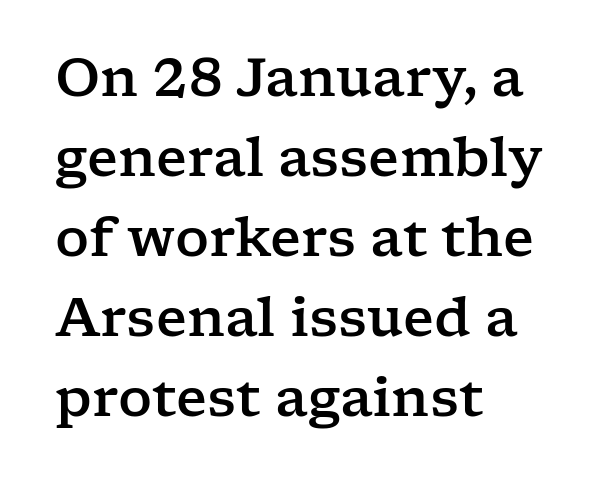
The specimen reads as upright at a glance. Regarding leading, the lines here are spaced in the standard way. Short and long lines alike share a common starting point at left. How are the letters spaced? Ordinarily, with no added tracking. The passage shown is not underscored anywhere. The face used here is proportionally spaced, like ordinary book or web type.
